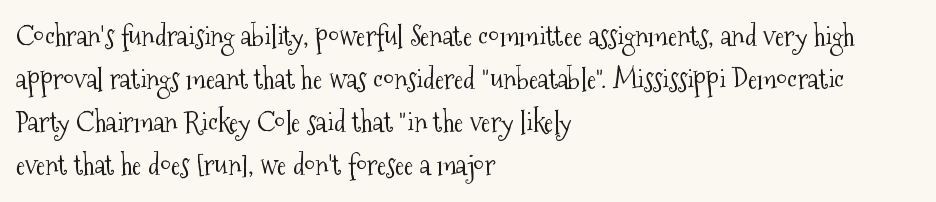
Which margin do the lines hug? The left one — the right edge is uneven. Typographically, this falls in the serif category. How are the letters spaced? Ordinarily, with no added tracking. The string is rendered with underlining switched off. Each stroke keeps to a modest, everyday thickness or less. The block of text has a typical density, with ordinary space between rows.
